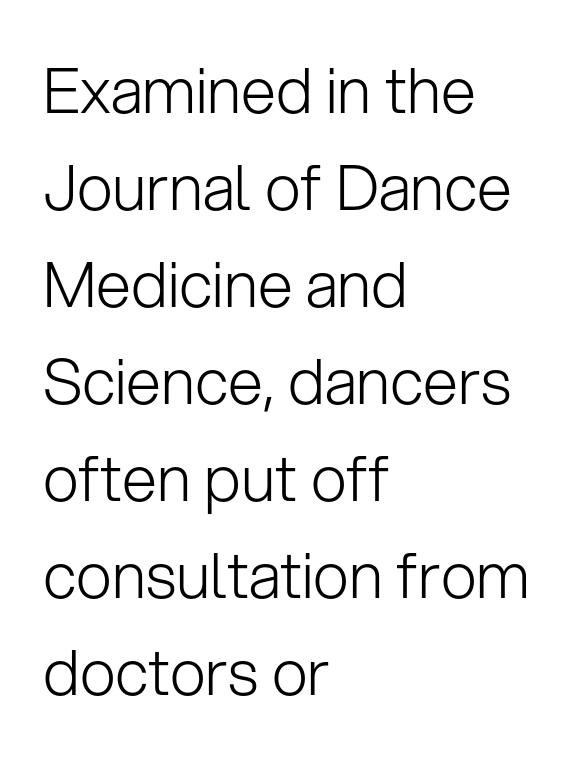
The image shows 63 px light sans-serif type, upright; set left-aligned, normal line spacing (1.54x), normal letter spacing, not underlined; low stroke contrast and a medium x-height.
